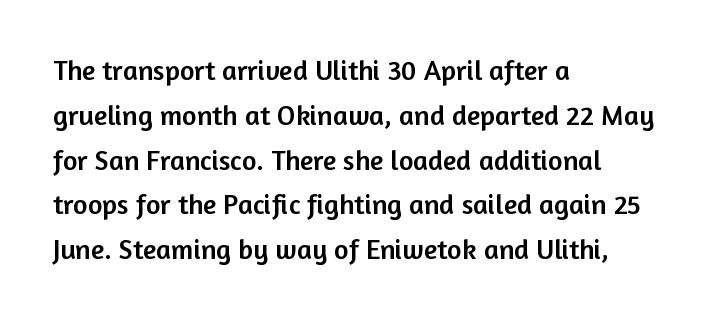
Letterform terminals end flat and unadorned throughout the passage. Here the glyphs are tracked normally, forming tight word shapes. Each row of text sits above clean, open space. Tall strokes in this sample are plumb rather than angled.
